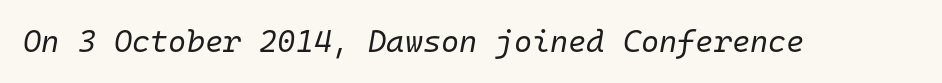
{"italic": "yes", "lean": "right", "slant_degrees": 10, "bold": "no", "weight": "regular", "width": "normal", "stroke_contrast": "low", "x_height": "medium", "monospaced": "yes", "underline": "no", "letter_spacing": "normal", "letter_spacing_em": 0.0, "glyph_px": 31}
